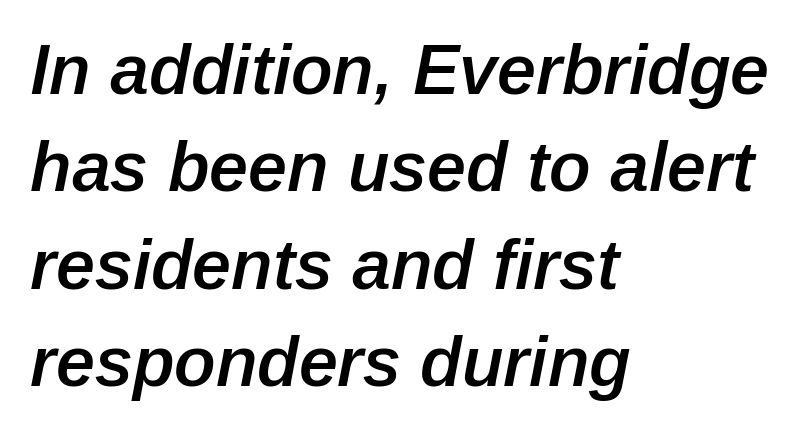
The image shows 70 px semibold type, italic (leaning right); set left-aligned, normal line spacing (1.39x), normal letter spacing, not underlined; low stroke contrast and a medium x-height.
